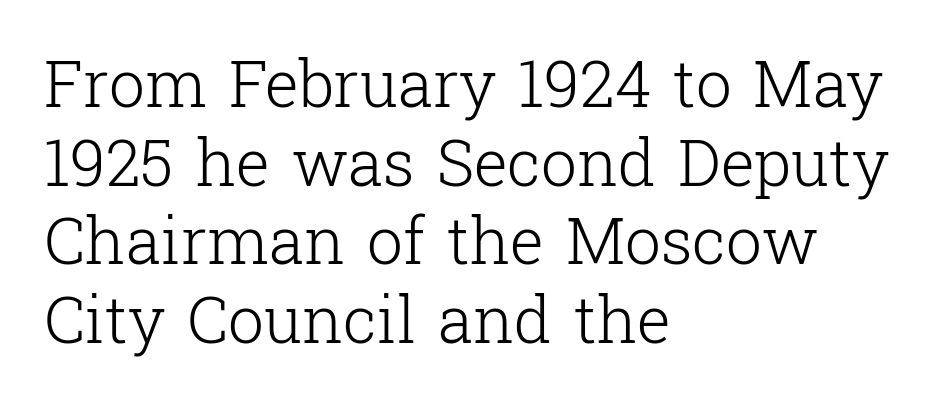
The image shows 64 px light serif type, upright; set left-aligned, line spacing 1.23x, normal letter spacing, not underlined; low stroke contrast and a medium x-height.
